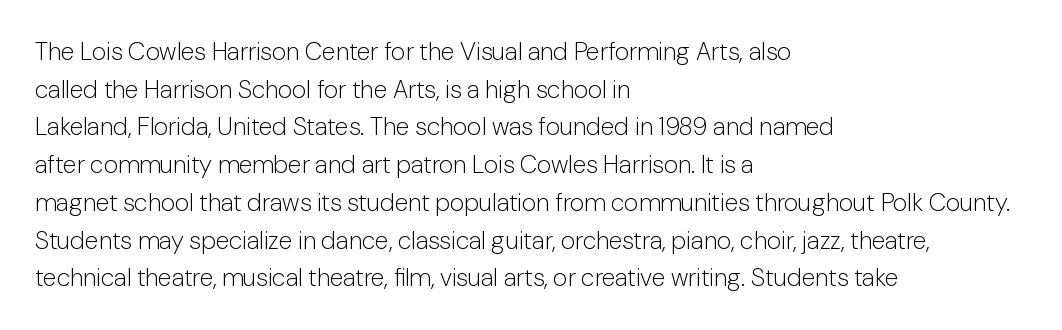
The image shows 25 px text type, upright; set left-aligned, normal line spacing (1.51x), normal letter spacing, not underlined.
